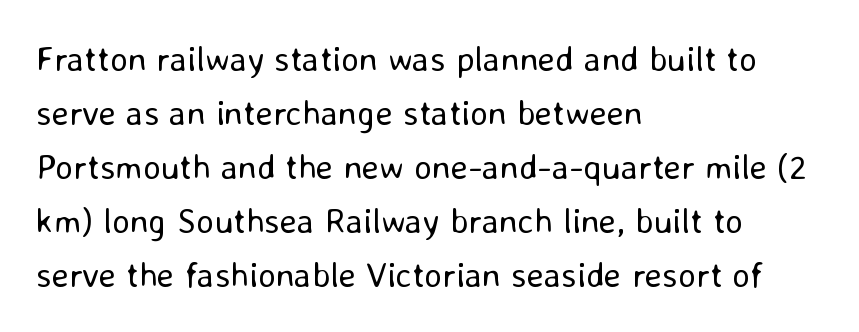
The glyphs are unaccompanied by any horizontal stroke below them. Regarding serifs, this sample does without them. The designer left line spacing at the default. What stands out about the letter spacing? Nothing — it is the standard amount. Each letter keeps its own natural width here, so spacing adapts to shape. These lines stack with their left ends in a neat column.
